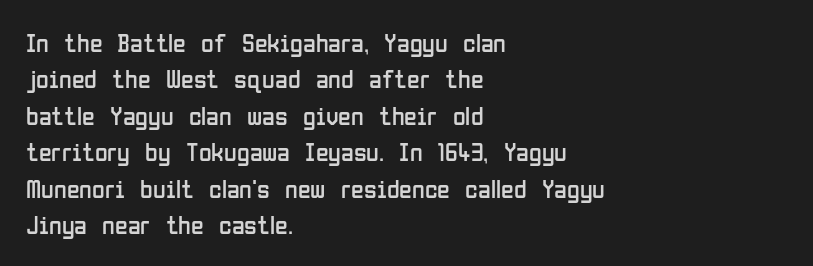
Q: Is the text bold? A: No.
Q: Is the text italic (slanted)? A: No, it is upright.
Q: Is the text underlined? A: No.
Q: How is the paragraph aligned? A: Left-aligned.
Q: Is the spacing between letters normal or unusually wide? A: Normal.
Q: Is the spacing between lines tight, normal or loose? A: Normal.
